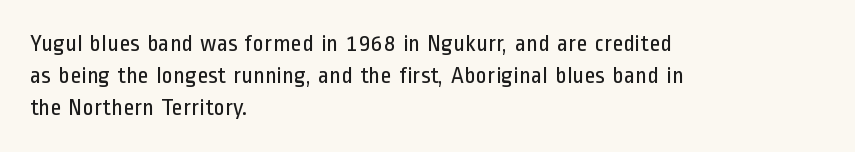
{"italic": "no", "bold": "no", "underline": "no", "align": "left", "line_spacing": "normal", "line_spacing_ratio": 1.34, "letter_spacing": "normal", "letter_spacing_em": 0.0, "glyph_px": 24}
